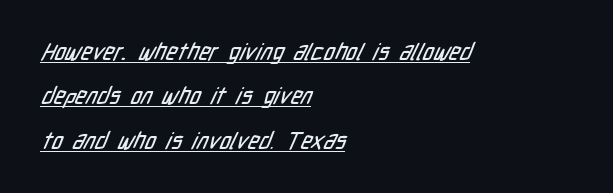
Q: Is the text underlined? A: Yes.
Q: How is the paragraph aligned? A: Left-aligned.
Q: Is the spacing between letters normal or unusually wide? A: Normal.
Q: Is the spacing between lines tight, normal or loose? A: Loose.
